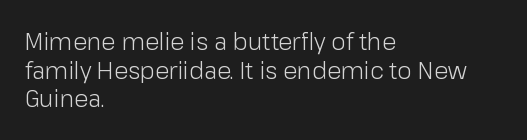
The image shows 23 px text type, upright; set left-aligned, normal line spacing (1.25x), normal letter spacing, not underlined.
